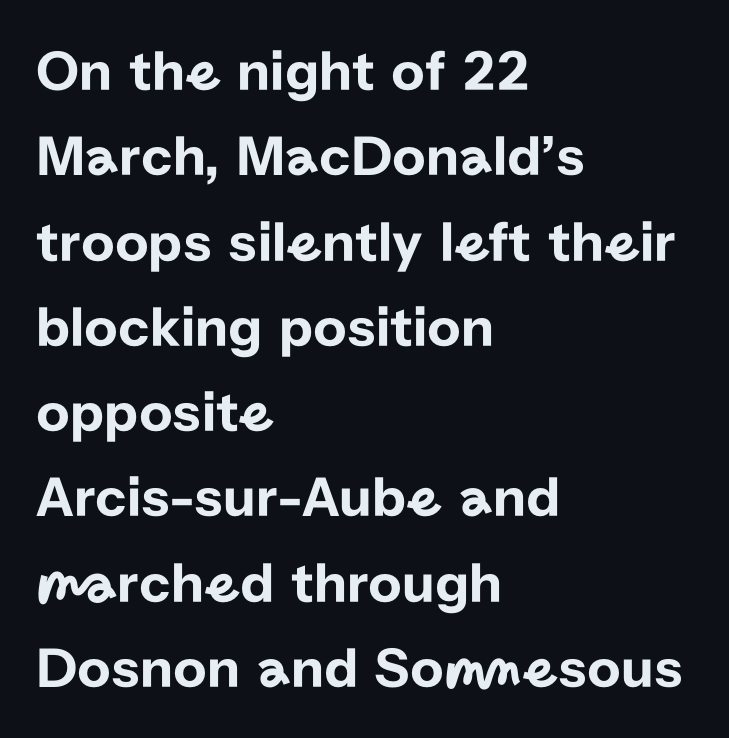
You can tell from the bare stems that sans-serif type was used. The paragraph has a hard left edge and a soft right edge. Note the varied advance widths — an 'i' is clearly narrower than an 'm'. The space directly below the letters is spotless. A typesetter would call this leading conventional body-copy spacing.
